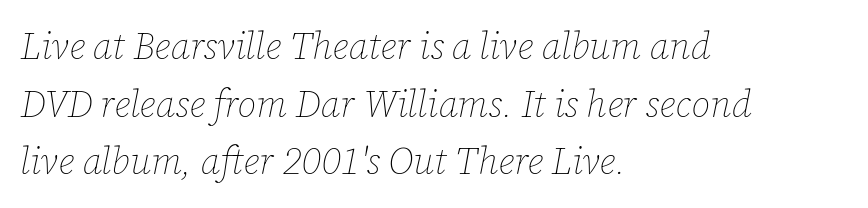
Interline gaps are of average width in this sample. Tracking value appears to be zero — textbook default spacing. Alignment: flush left. This sample has the flowing, uneven cadence of proportional lettering.
